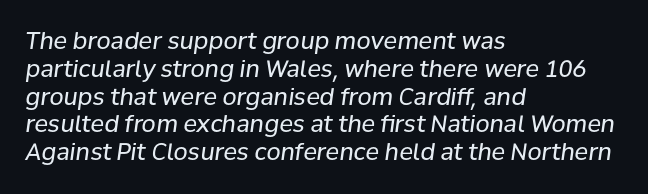
The image shows 23 px text type, italic (leaning right); set left-aligned, line spacing 1.21x, normal letter spacing, not underlined.
